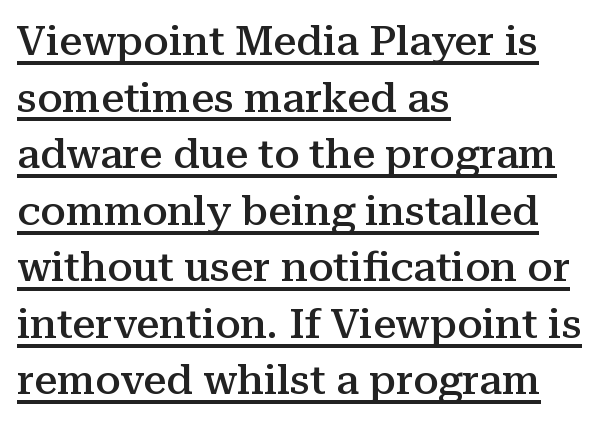
{"serif": "yes", "italic": "no", "bold": "semi", "weight": "semibold", "width": "normal", "stroke_contrast": "medium", "x_height": "medium", "monospaced": "no", "underline": "yes", "align": "left", "line_spacing": "normal", "line_spacing_ratio": 1.38, "letter_spacing": "normal", "letter_spacing_em": 0.0, "glyph_px": 41}
